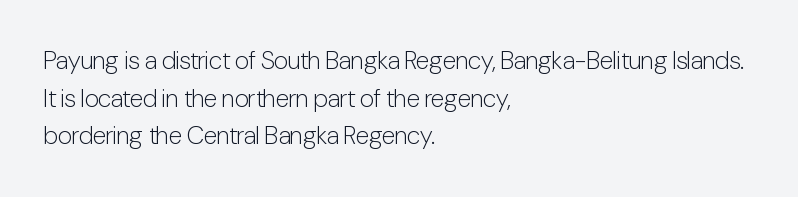
{"italic": "no", "bold": "no", "underline": "no", "align": "left", "line_spacing": "normal", "line_spacing_ratio": 1.51, "letter_spacing": "normal", "letter_spacing_em": 0.0, "glyph_px": 25}
